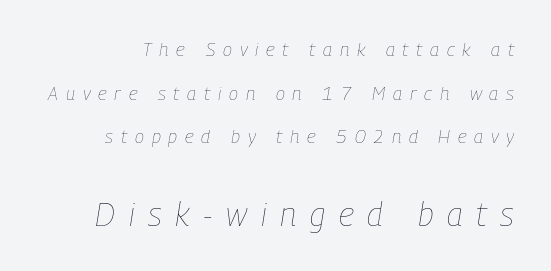
The image shows 33 px thin, condensed type, italic (leaning right); set loose line spacing (2.29x), unusually wide letter spacing (+0.41 em), not underlined; the second (bottom) block is 1.74x larger; low stroke contrast and a medium x-height.
